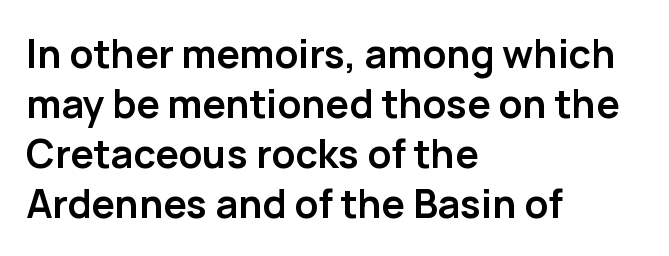
{"serif": "no", "italic": "no", "bold": "yes", "weight": "semibold", "width": "normal", "stroke_contrast": "low", "x_height": "medium", "monospaced": "no", "underline": "no", "align": "left", "line_spacing": "normal", "line_spacing_ratio": 1.28, "letter_spacing": "normal", "letter_spacing_em": 0.0, "glyph_px": 39}
